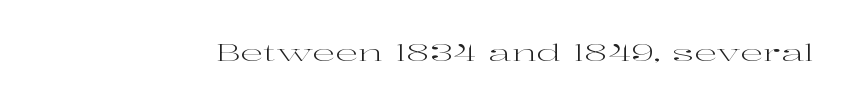
{"italic": "no", "bold": "no", "underline": "no", "letter_spacing": "normal", "letter_spacing_em": 0.0, "glyph_px": 23}
